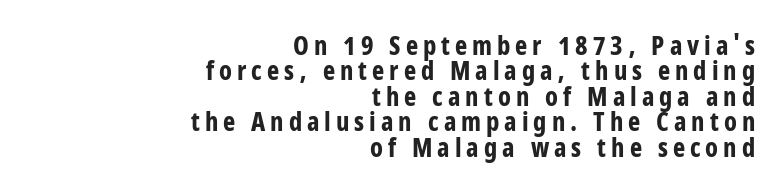
The image shows 26 px bold type, upright; set right-aligned, tight line spacing (0.98x), not underlined.
